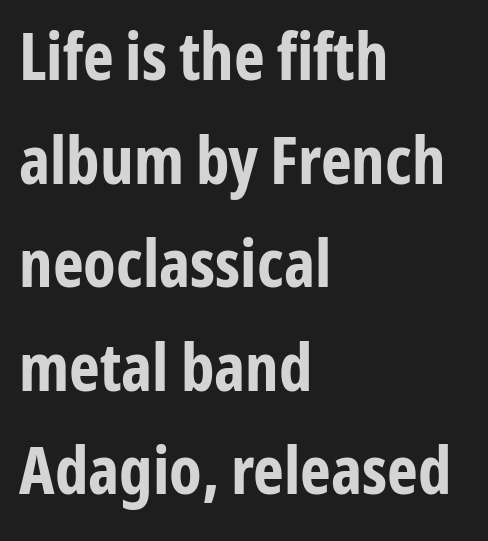
The image shows 66 px bold, condensed sans-serif type, upright; set left-aligned, normal line spacing (1.57x), normal letter spacing, not underlined; low stroke contrast and a medium x-height.
